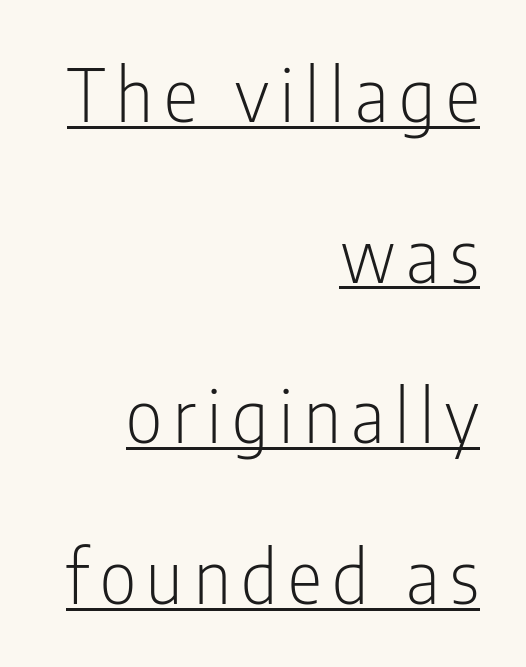
You could not count columns in this text — the font is proportionally spaced. Check the space under the baseline: a stroke is drawn there. The leading is generous, giving the passage an open texture. Each letter's strokes conclude bluntly, with no projecting serifs. Right-aligned paragraph, ragged on the left.
